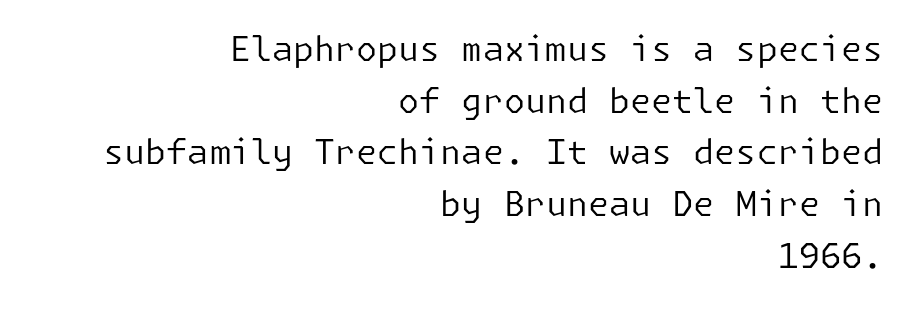
{"serif": "no", "italic": "no", "bold": "no", "weight": "regular", "width": "normal", "stroke_contrast": "low", "x_height": "medium", "underline": "no", "align": "right", "line_spacing": "normal", "line_spacing_ratio": 1.52, "letter_spacing": "normal", "letter_spacing_em": 0.0, "glyph_px": 34}
